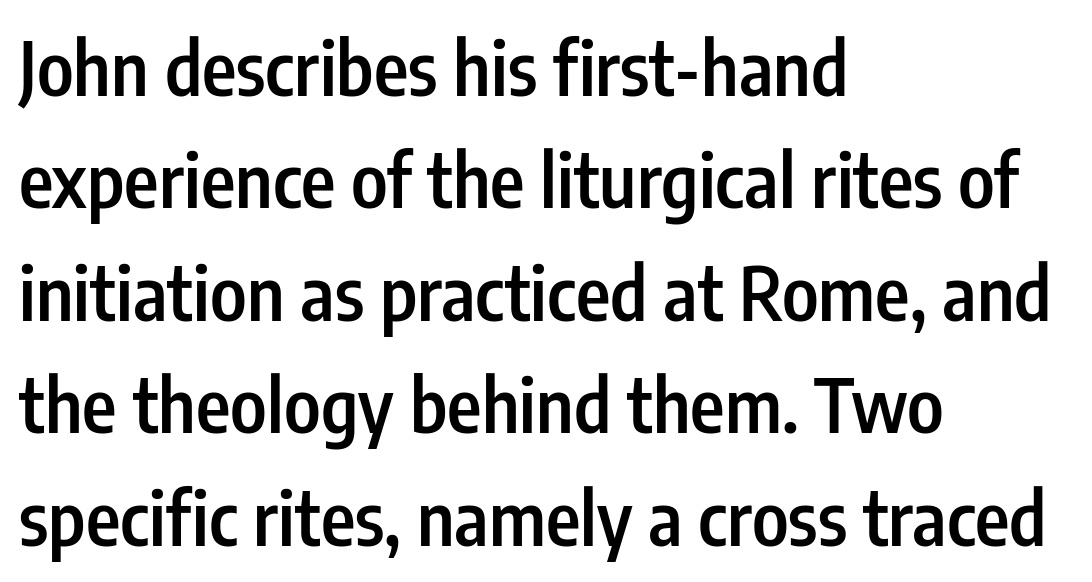
The image shows 74 px semibold, condensed sans-serif type, upright; set left-aligned, normal line spacing (1.52x), normal letter spacing, not underlined; low stroke contrast and a medium x-height.
